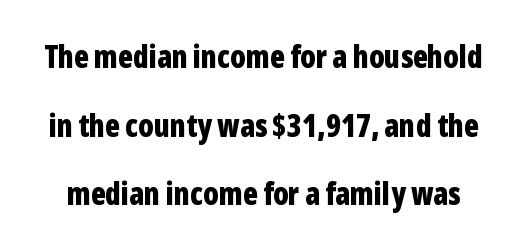
Just letters on the line, the space beneath them empty. Plenty of ink on the page — the face is bold. Observe the absence of serifs on each vertical stroke in this sample. Is this a fixed-width face? No — the glyphs have proportional, varying widths. Notice the wide empty band between every row — that's loose leading. Observe the ordinary spacing: letters are neighbours, not strangers.
